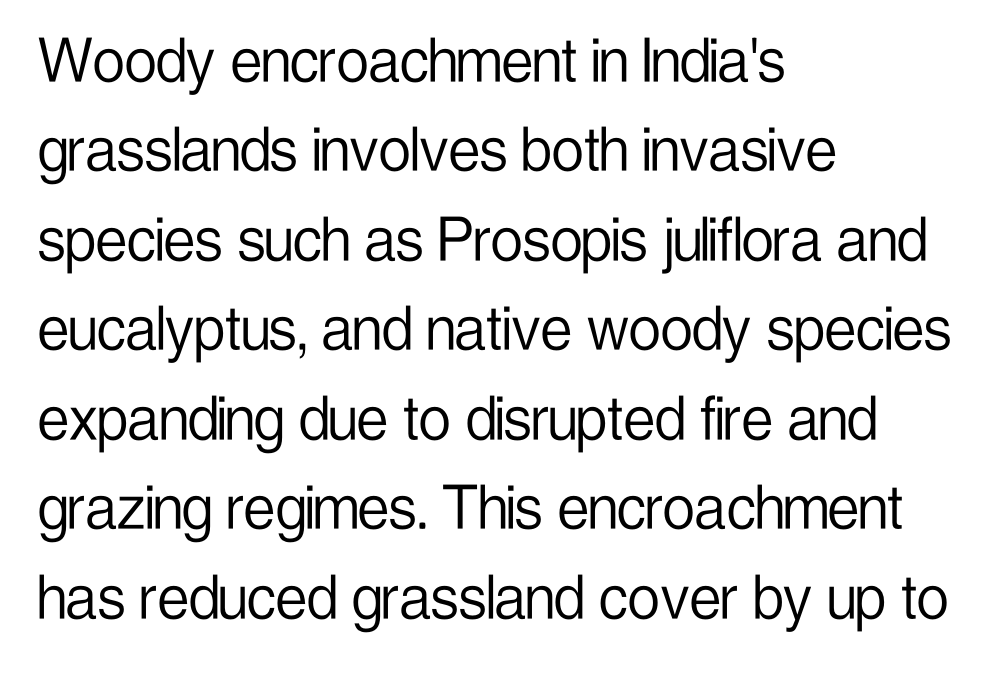
This sample has the flowing, uneven cadence of proportional lettering. Is the letter spacing exaggerated? No — it looks like the ordinary default. The font sits on the lighter half of the weight spectrum, regular included. The axis of the letterforms is exactly vertical.
